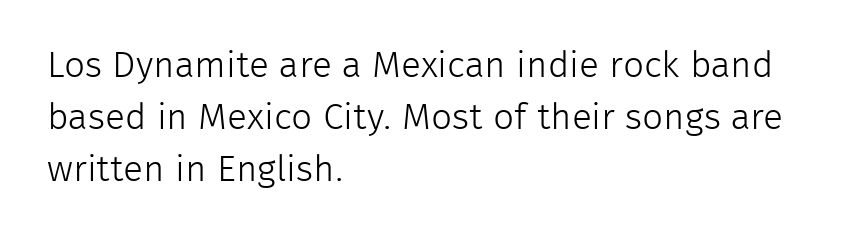
The compositor pushed each line to the left boundary. Regular leading. The face looks like a standard text weight, possibly lighter. This rendering features lettering with no underline. Does extra space separate the letters? No, they use regular spacing.
